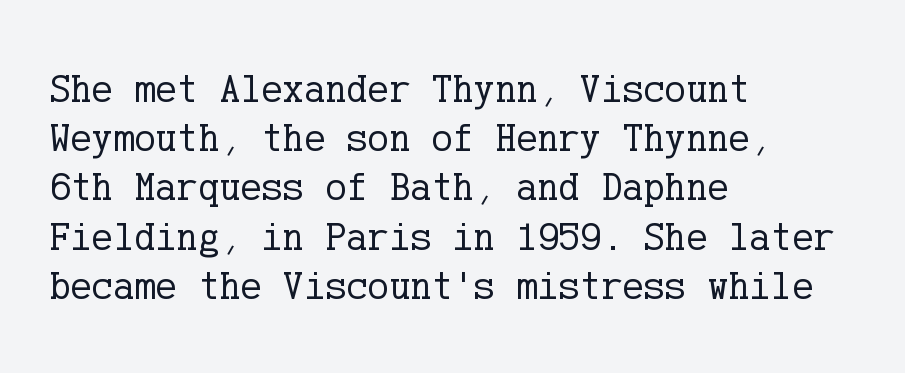
Ascenders rise straight up at ninety degrees. Here the glyphs are tracked normally, forming tight word shapes. The letters look calm and open, with moderate or lighter stems. The space directly below the letters is spotless. Check where the strokes stop: tiny serifs finish them off.
